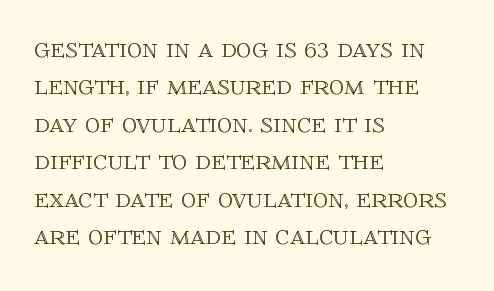
The image shows 30 px text type, upright; set left-aligned, normal line spacing (1.25x), normal letter spacing, not underlined; a large x-height.
